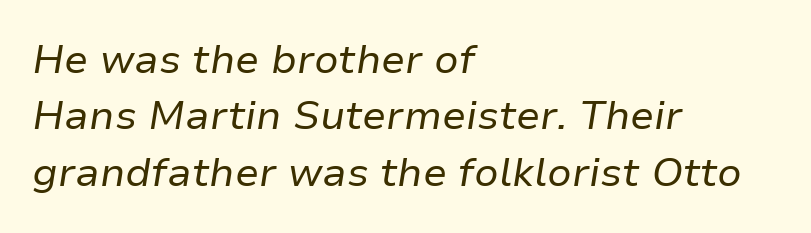
Q: Is the text bold? A: No.
Q: Is the text italic (slanted)? A: Yes, it leans right by about 9 degrees.
Q: Is the text underlined? A: No.
Q: How is the paragraph aligned? A: Left-aligned.
Q: Is the spacing between letters normal or unusually wide? A: Normal.
Q: Is the spacing between lines tight, normal or loose? A: Normal.
Q: Width (condensed, normal, or wide)? A: Normal.
Q: Stroke contrast? A: Low.
Q: x-height? A: Medium.
Q: Monospaced? A: No.
